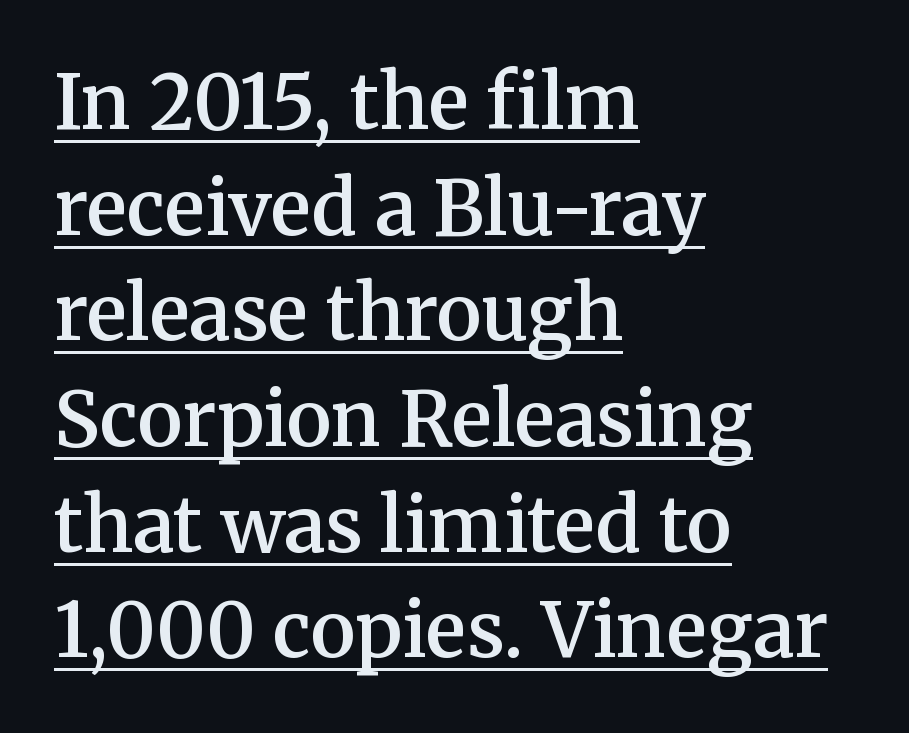
Look at the bottom of the vertical strokes: they flare into serifs here. Check the space under the baseline: a stroke is drawn there. A typesetter would mark this as roman, not italic. The face used here is proportionally spaced, like ordinary book or web type. This is moderately heavy type, rendered in semibold.
